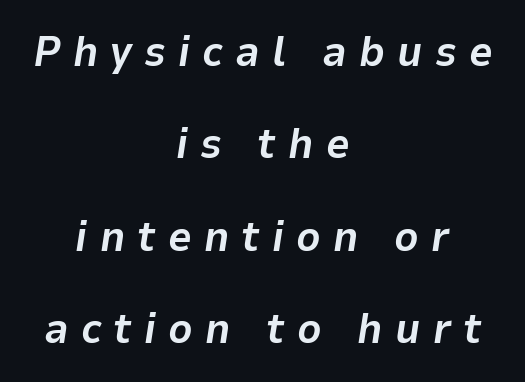
The image shows 42 px bold type, italic (leaning right); set centered, loose line spacing (2.2x), unusually wide letter spacing (+0.29 em), not underlined; low stroke contrast and a medium x-height.
